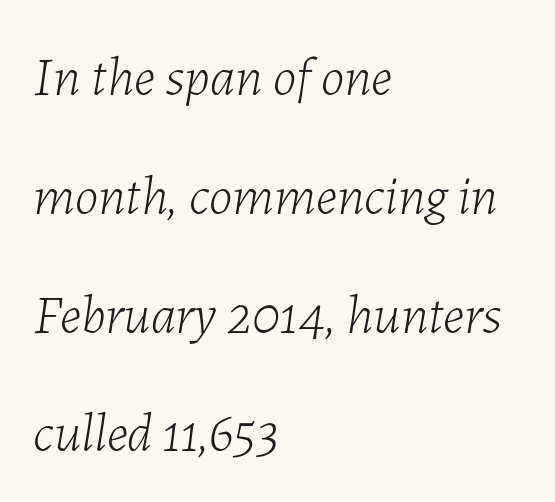
The image shows 54 px light type, italic (leaning right); set left-aligned, loose line spacing (2.2x), normal letter spacing, not underlined; low stroke contrast and a medium x-height.
